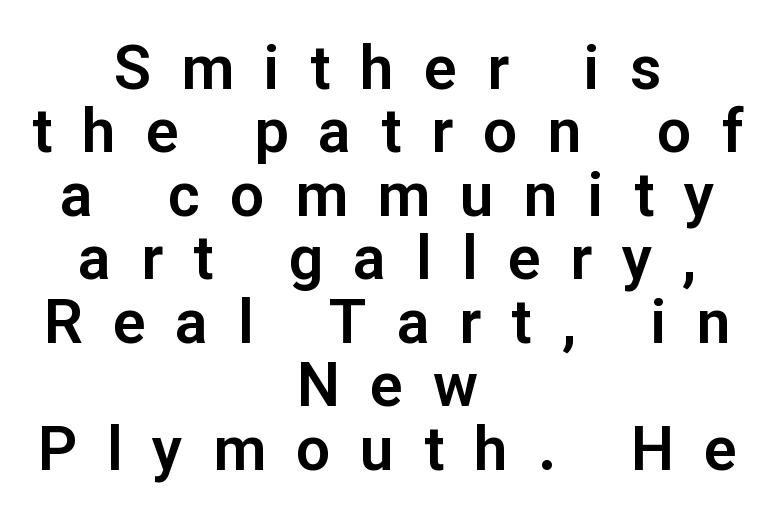
Q: Is the text italic (slanted)? A: No, it is upright.
Q: Is the typeface a serif or a sans-serif typeface? A: Sans-serif.
Q: Is the text underlined? A: No.
Q: How is the paragraph aligned? A: Centered.
Q: Is the spacing between letters normal or unusually wide? A: Unusually wide.
Q: Is the spacing between lines tight, normal or loose? A: Tight.
Q: Width (condensed, normal, or wide)? A: Normal.
Q: Stroke contrast? A: Low.
Q: x-height? A: Medium.
Q: Monospaced? A: No.
